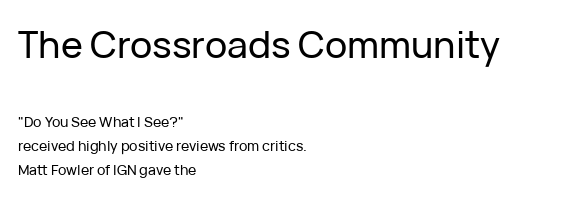
{"serif": "no", "italic": "no", "width": "normal", "stroke_contrast": "low", "x_height": "medium", "monospaced": "no", "underline": "no", "align": "left", "line_spacing_ratio": 1.73, "letter_spacing": "normal", "letter_spacing_em": 0.0, "larger_block": "first", "size_ratio": 2.64, "glyph_px": 37}
